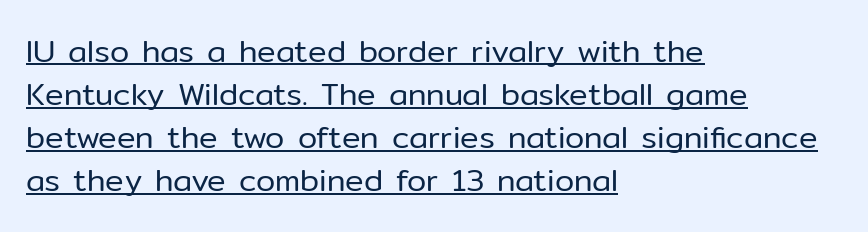
On a weight scale, this lands at 450 or below. The horizontal fit of the characters is conventional and even. The space between consecutive lines is moderate. Stroke terminals: plain, sans-serif. Does a line run under the words? Yes, clearly.
